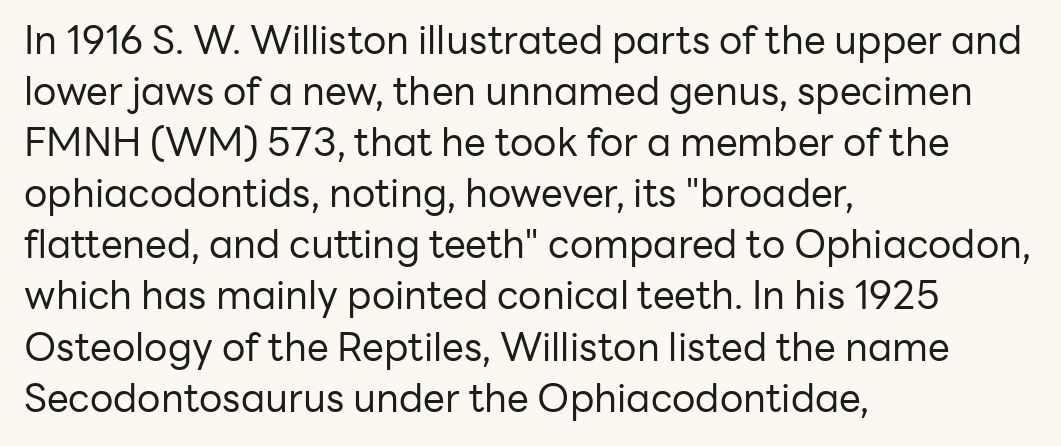
The image shows 39 px regular-weight sans-serif type, upright; set left-aligned, normal line spacing (1.31x), normal letter spacing, not underlined; low stroke contrast and a medium x-height.
